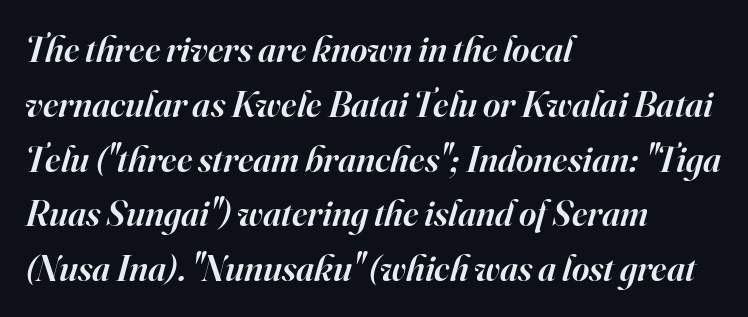
Bold? Not quite — semibold, heavier than regular but stopping short. The rendering shows small feet on the letterforms — a serif design. Only glyphs here, with clear space below each row. A classic flush-left, rag-right setting is used for this passage. Each letter keeps its own natural width here, so spacing adapts to shape. Is there much room between lines? A standard amount, neither cramped nor airy.
